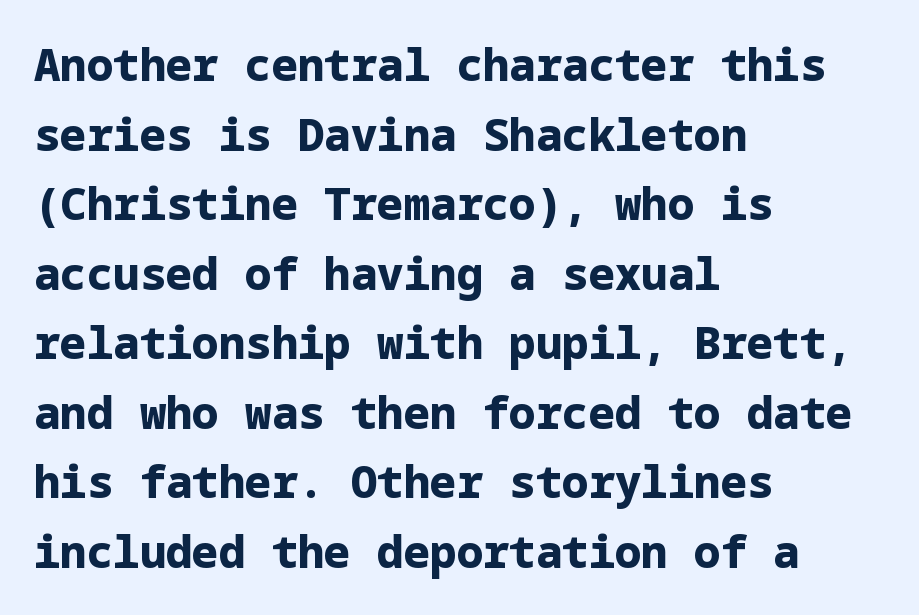
The glyphs in this specimen are sans serif. Summary of vertical rhythm: regular, with standard interline spacing. Here the glyphs are tracked normally, forming tight word shapes. The typography opts for an upright posture over an oblique one. The gap between lines stays unmarked. Compared with a centered layout, this one pins lines to the left instead.
